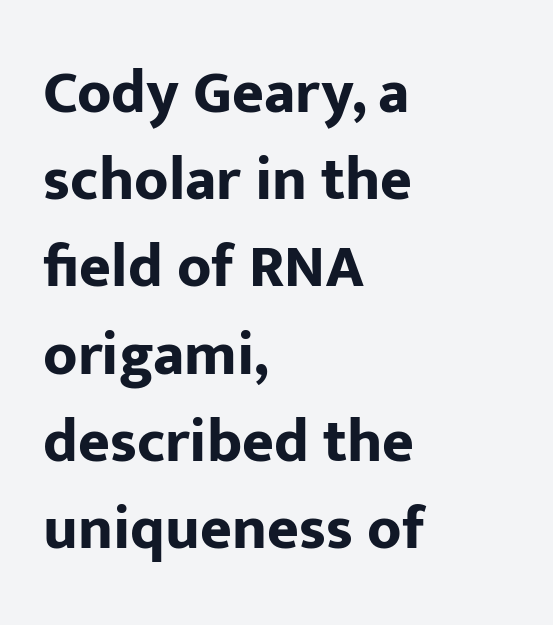
The image shows 61 px bold sans-serif type, upright; set left-aligned, normal line spacing (1.43x), normal letter spacing, not underlined; low stroke contrast and a medium x-height.
